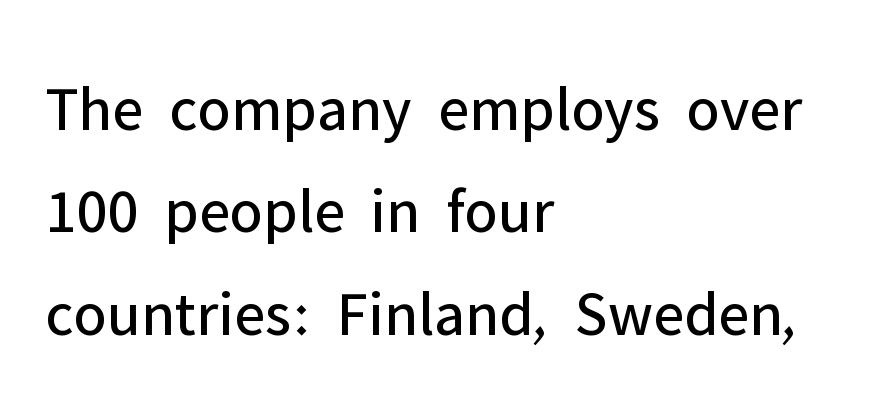
{"serif": "no", "italic": "no", "bold": "no", "weight": "regular", "width": "normal", "stroke_contrast": "low", "x_height": "medium", "monospaced": "no", "underline": "no", "align": "left", "line_spacing": "normal", "line_spacing_ratio": 1.6, "letter_spacing": "normal", "letter_spacing_em": 0.0, "glyph_px": 64}
